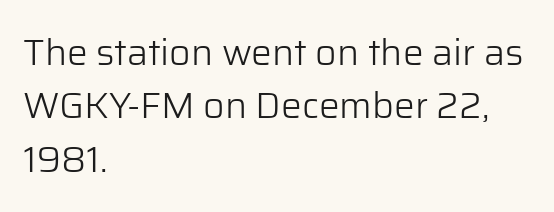
{"serif": "no", "italic": "no", "bold": "no", "weight": "light", "width": "normal", "stroke_contrast": "low", "x_height": "medium", "monospaced": "no", "underline": "no", "align": "left", "line_spacing": "normal", "line_spacing_ratio": 1.44, "letter_spacing": "normal", "letter_spacing_em": 0.0, "glyph_px": 37}
